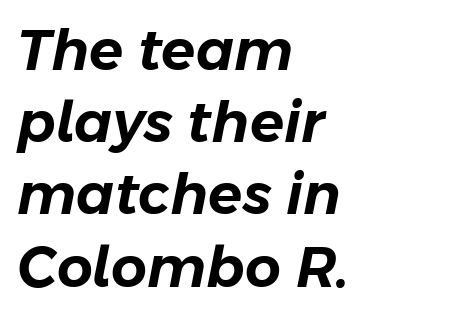
Descenders are the only things crossing below the line. Italic? Definitely — the glyphs are oblique. Students, observe: this is what conventionally led text looks like. Caption: multi-line text, flush left, ragged right.
